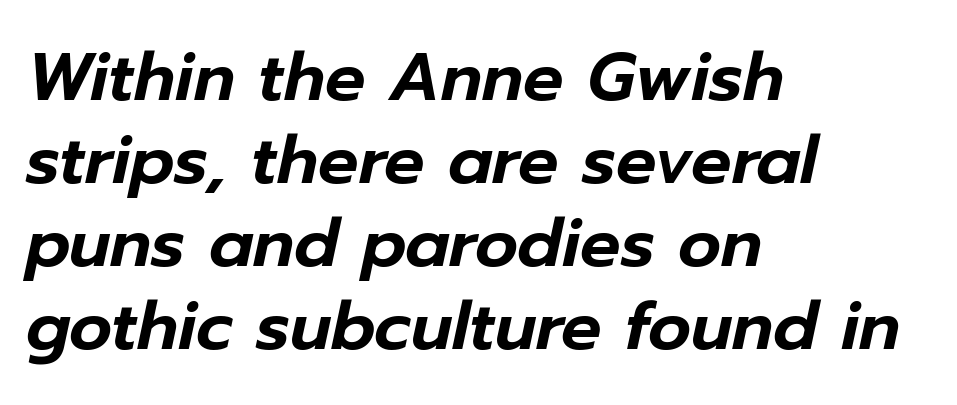
{"italic": "yes", "lean": "right", "slant_degrees": 12, "width": "normal", "stroke_contrast": "low", "x_height": "medium", "monospaced": "no", "underline": "no", "align": "left", "line_spacing_ratio": 1.24, "letter_spacing": "normal", "letter_spacing_em": 0.0, "glyph_px": 67}
